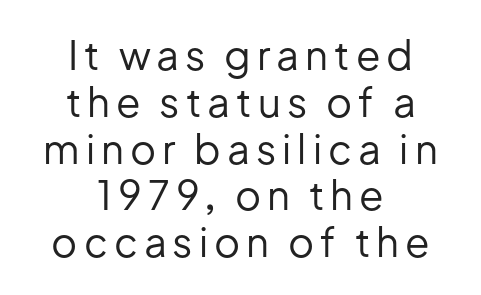
Beneath every word, the page is bare. The typography opts for an upright posture over an oblique one. Is this a heavy cut? Hardly; it is regular or lighter. The letters advance in unequal steps, a hallmark of proportional type. Nothing sits at the stroke ends, so this counts as sans-serif.
